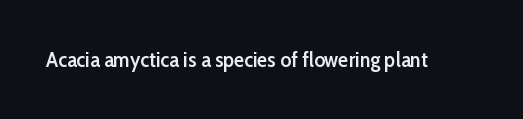
The image shows 21 px text type, upright; set normal letter spacing, not underlined.
